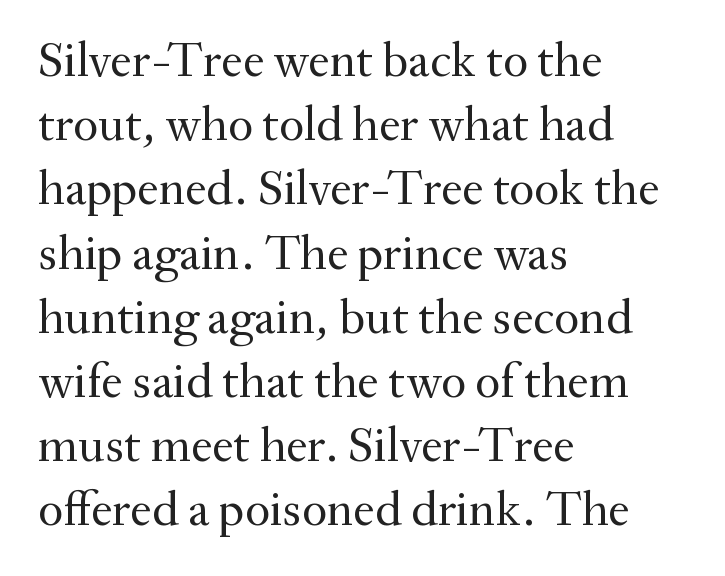
Q: Is the text bold? A: No.
Q: Is the text italic (slanted)? A: No, it is upright.
Q: Is the typeface a serif or a sans-serif typeface? A: Serif.
Q: Is the text underlined? A: No.
Q: How is the paragraph aligned? A: Left-aligned.
Q: Is the spacing between letters normal or unusually wide? A: Normal.
Q: Is the spacing between lines tight, normal or loose? A: Normal.
Q: Width (condensed, normal, or wide)? A: Normal.
Q: Stroke contrast? A: Medium.
Q: x-height? A: Small.
Q: Monospaced? A: No.
